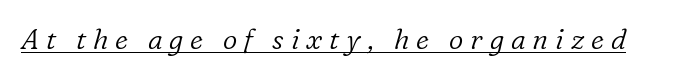
{"serif": "yes", "italic": "yes", "lean": "right", "slant_degrees": 16, "bold": "no", "weight": "light", "width": "normal", "stroke_contrast": "low", "x_height": "medium", "monospaced": "no", "underline": "yes", "letter_spacing": "wide", "letter_spacing_em": 0.25, "glyph_px": 28}
